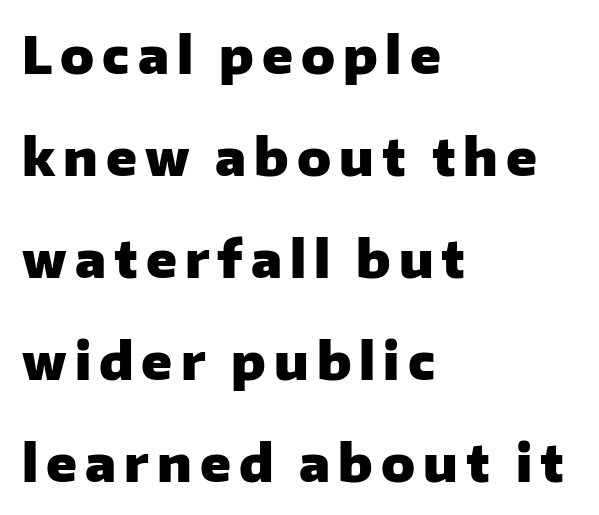
This sample is left-justified, so line endings fall wherever the words run out. A dark, heavy texture on the line: the type is bold. Line spacing here is loose. Ordinary non-slanted type is in use.
